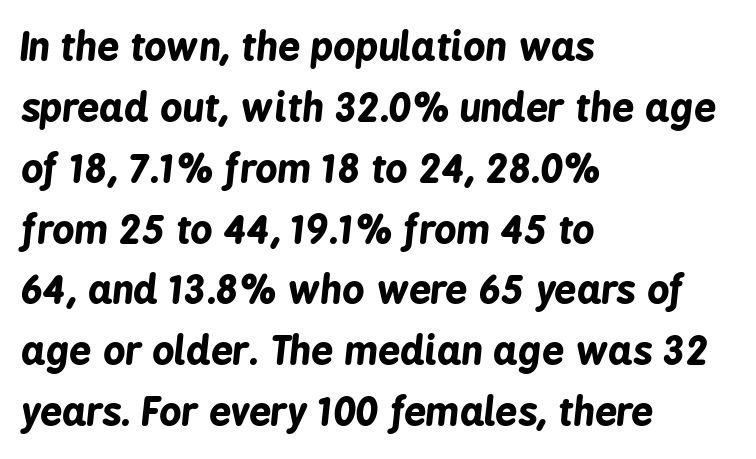
The image shows 39 px bold, condensed type, italic (leaning right); set left-aligned, normal line spacing (1.56x), normal letter spacing, not underlined; low stroke contrast and a medium x-height.
